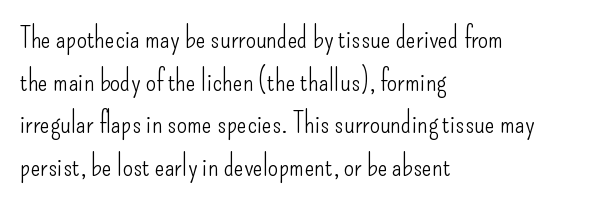
{"serif": "no", "italic": "no", "bold": "no", "weight": "light", "width": "condensed", "stroke_contrast": "low", "x_height": "small", "monospaced": "no", "underline": "no", "align": "left", "line_spacing": "normal", "line_spacing_ratio": 1.47, "letter_spacing": "normal", "letter_spacing_em": 0.0, "glyph_px": 29}
